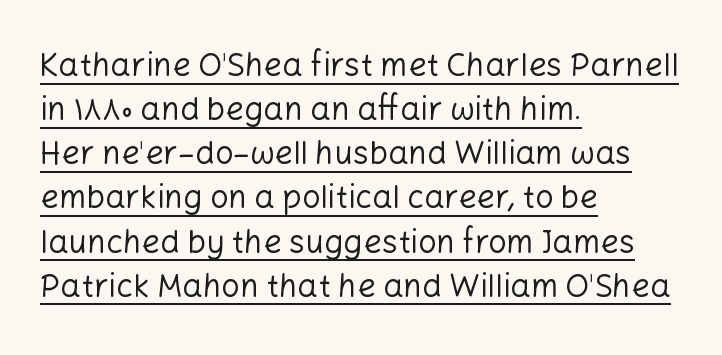
Q: Is the text bold? A: No.
Q: Is the text italic (slanted)? A: No, it is upright.
Q: Is the typeface a serif or a sans-serif typeface? A: Sans-serif.
Q: Is the text underlined? A: Yes.
Q: How is the paragraph aligned? A: Left-aligned.
Q: Is the spacing between letters normal or unusually wide? A: Normal.
Q: Is the spacing between lines tight, normal or loose? A: Normal.
Q: Width (condensed, normal, or wide)? A: Normal.
Q: Stroke contrast? A: Low.
Q: x-height? A: Medium.
Q: Monospaced? A: No.
